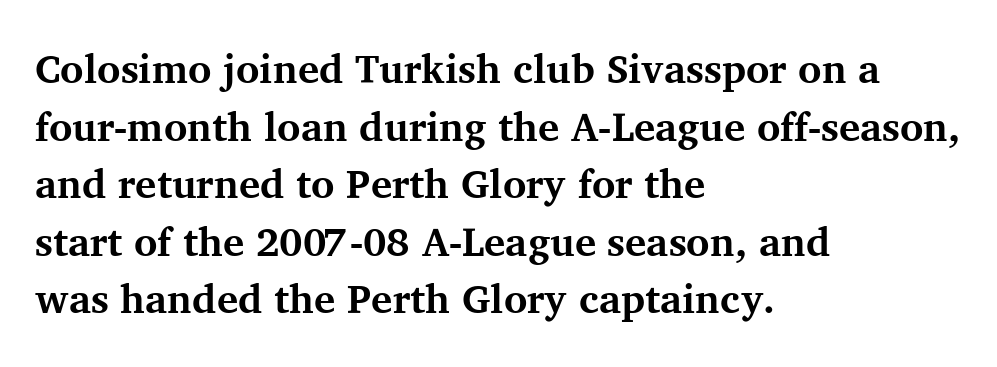
Q: Is the text bold? A: Yes.
Q: Is the text italic (slanted)? A: No, it is upright.
Q: Is the typeface a serif or a sans-serif typeface? A: Serif.
Q: Is the text underlined? A: No.
Q: How is the paragraph aligned? A: Left-aligned.
Q: Is the spacing between letters normal or unusually wide? A: Normal.
Q: Is the spacing between lines tight, normal or loose? A: Normal.
Q: Width (condensed, normal, or wide)? A: Normal.
Q: Stroke contrast? A: Medium.
Q: x-height? A: Medium.
Q: Monospaced? A: No.
